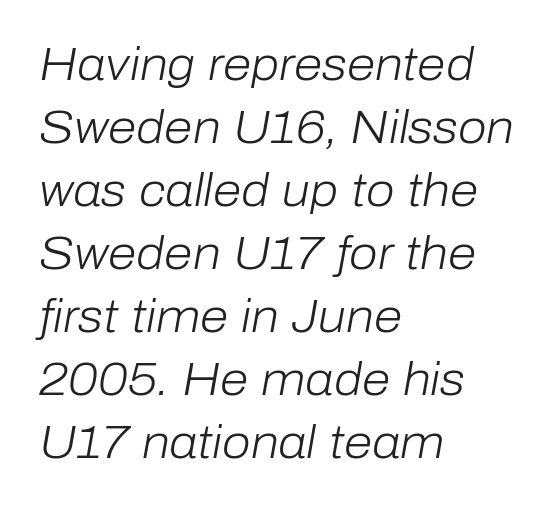
{"italic": "yes", "lean": "right", "slant_degrees": 10, "bold": "no", "weight": "light", "width": "normal", "stroke_contrast": "low", "x_height": "medium", "monospaced": "no", "underline": "no", "align": "left", "line_spacing": "normal", "line_spacing_ratio": 1.37, "letter_spacing": "normal", "letter_spacing_em": 0.0, "glyph_px": 46}
